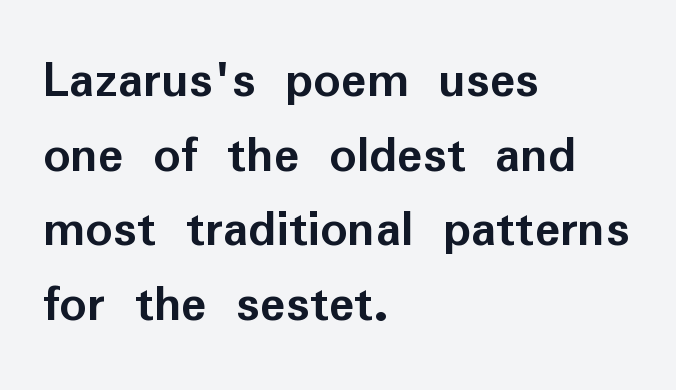
The image shows 53 px semibold sans-serif type, upright; set left-aligned, normal line spacing (1.41x), normal letter spacing, not underlined; low stroke contrast and a medium x-height.
